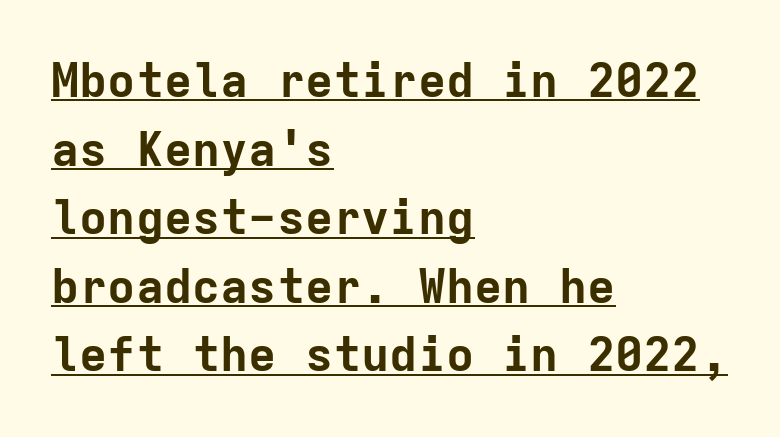
Q: Is the text bold? A: Yes.
Q: Is the text italic (slanted)? A: No, it is upright.
Q: Is the typeface a serif or a sans-serif typeface? A: Sans-serif.
Q: Is the text underlined? A: Yes.
Q: How is the paragraph aligned? A: Left-aligned.
Q: Is the spacing between letters normal or unusually wide? A: Normal.
Q: Is the spacing between lines tight, normal or loose? A: Normal.
Q: Width (condensed, normal, or wide)? A: Normal.
Q: Stroke contrast? A: Low.
Q: x-height? A: Medium.
Q: Monospaced? A: Yes.
